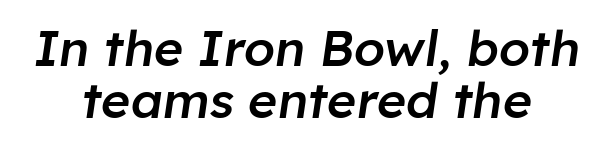
{"italic": "yes", "lean": "right", "slant_degrees": 8, "bold": "semi", "weight": "semibold", "width": "normal", "stroke_contrast": "low", "x_height": "medium", "monospaced": "no", "underline": "no", "align": "center", "line_spacing": "tight", "line_spacing_ratio": 1.05, "letter_spacing": "normal", "letter_spacing_em": 0.0, "glyph_px": 50}
